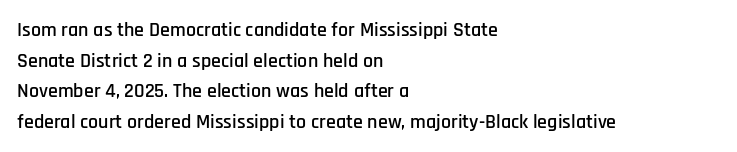
The image shows 20 px text type, upright; set left-aligned, normal line spacing (1.53x), normal letter spacing, not underlined.
